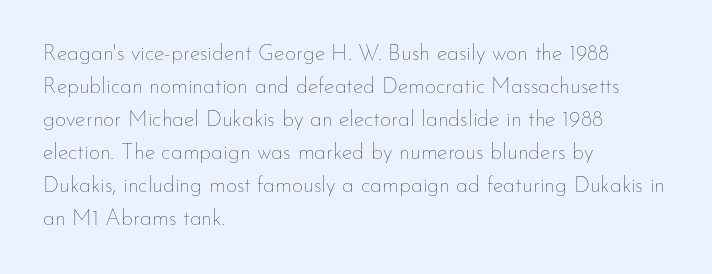
In terms of leading, this rendering sits right in the middle. Quick note: not italic, upright. Stems here are at most as thick as an everyday book face. Letter spacing: default.
